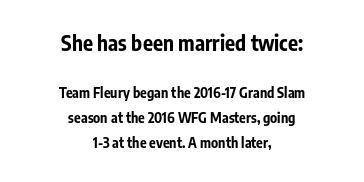
The image shows 21 px bold type, upright; set centered, line spacing 1.78x, normal letter spacing, not underlined; the first (top) block is 1.5x larger.
